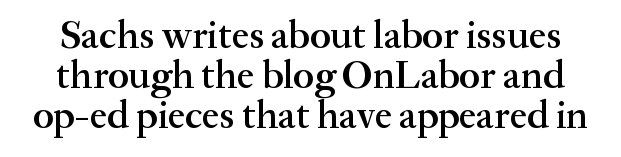
Q: Is the text bold? A: Semi-bold.
Q: Is the text italic (slanted)? A: No, it is upright.
Q: Is the typeface a serif or a sans-serif typeface? A: Serif.
Q: Is the text underlined? A: No.
Q: Is the spacing between letters normal or unusually wide? A: Normal.
Q: Is the spacing between lines tight, normal or loose? A: Tight.
Q: Width (condensed, normal, or wide)? A: Normal.
Q: Stroke contrast? A: Medium.
Q: x-height? A: Small.
Q: Monospaced? A: No.
